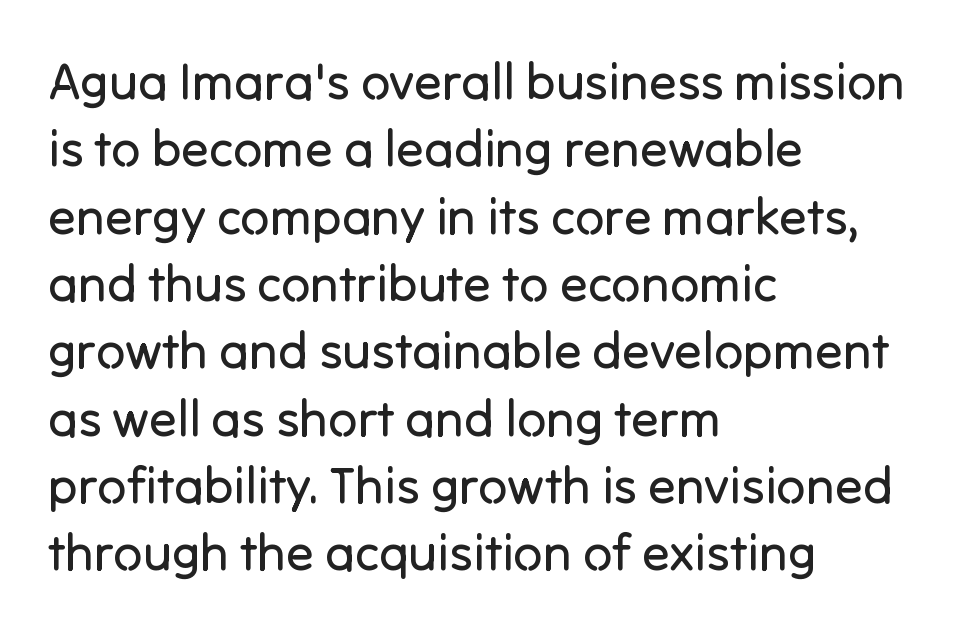
The weight tops out at a normal text grade. Normally led — the rows are evenly, conventionally spaced. If you drew a line through each stem, it would be perfectly vertical. Is this a fixed-width face? No — the glyphs have proportional, varying widths. Note: no serifs on the glyphs.
